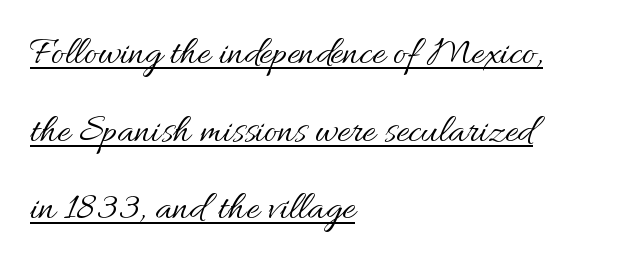
The image shows 40 px regular-weight type; set left-aligned, loose line spacing (1.94x), normal letter spacing, underlined; medium stroke contrast and a small x-height.
